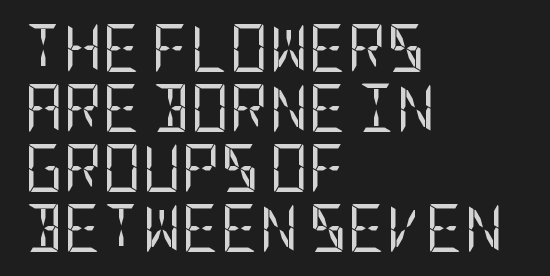
The image shows 48 px regular-weight, condensed sans-serif type, upright; set left-aligned, normal line spacing (1.25x), normal letter spacing, not underlined; low stroke contrast and a large x-height.
